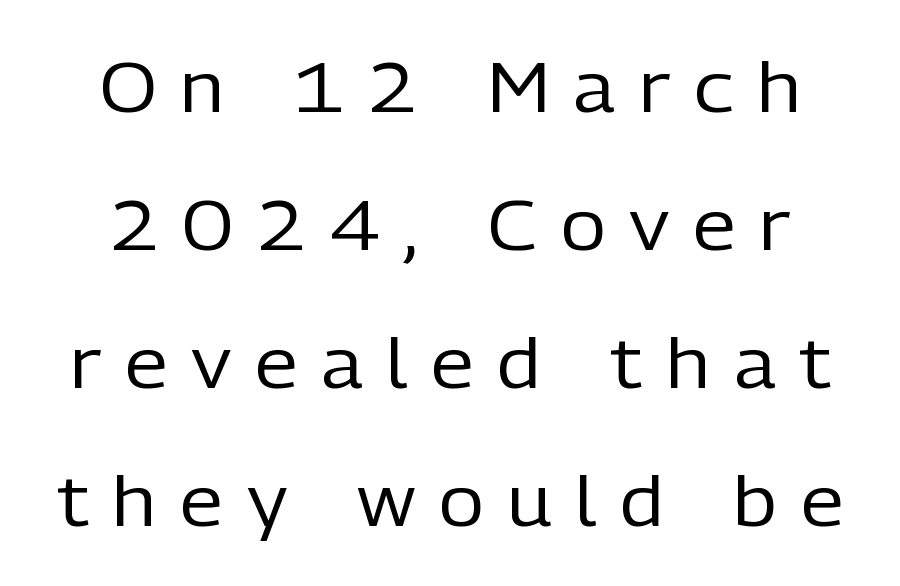
The letters advance in unequal steps, a hallmark of proportional type. Any mark beneath the type? The region is blank. The face looks like a standard text weight, possibly lighter. If you drew a line through each stem, it would be perfectly vertical. I'd call this a sans setting — the letters go barefoot.
